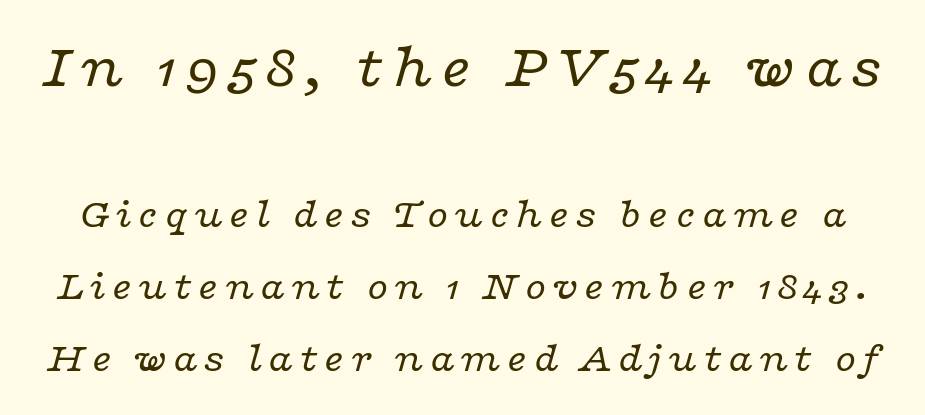
The image shows 64 px regular-weight, wide serif type, italic (leaning right); set normal line spacing (1.68x), not underlined; the first (top) block is 1.49x larger; low stroke contrast and a medium x-height.
